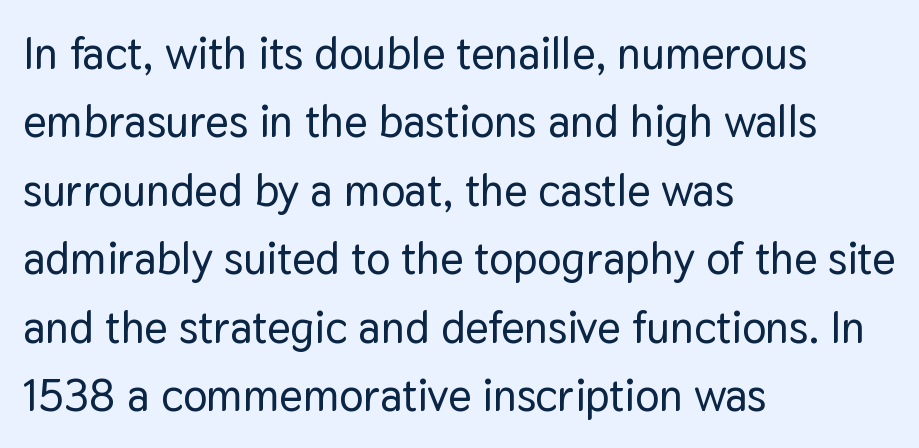
{"serif": "no", "italic": "no", "width": "normal", "stroke_contrast": "low", "x_height": "medium", "monospaced": "no", "underline": "no", "align": "left", "line_spacing": "normal", "line_spacing_ratio": 1.52, "letter_spacing": "normal", "letter_spacing_em": 0.0, "glyph_px": 45}
